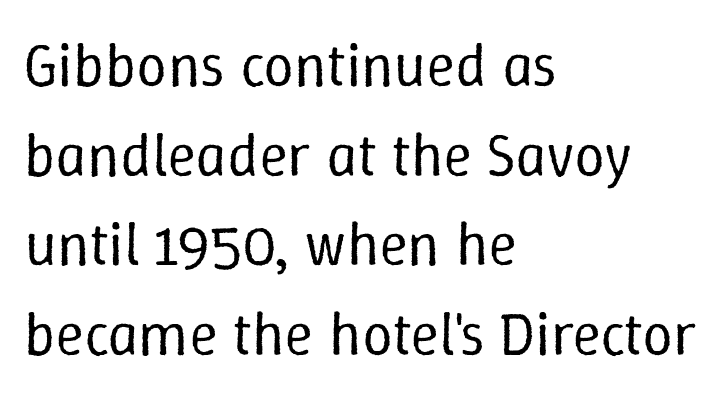
Q: Is the text bold? A: No.
Q: Is the text italic (slanted)? A: No, it is upright.
Q: Is the text underlined? A: No.
Q: How is the paragraph aligned? A: Left-aligned.
Q: Is the spacing between letters normal or unusually wide? A: Normal.
Q: Is the spacing between lines tight, normal or loose? A: Normal.
Q: Width (condensed, normal, or wide)? A: Normal.
Q: Stroke contrast? A: Low.
Q: x-height? A: Medium.
Q: Monospaced? A: No.
